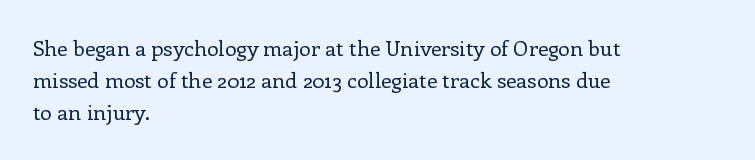
Q: Is the text bold? A: No.
Q: Is the text italic (slanted)? A: No, it is upright.
Q: Is the text underlined? A: No.
Q: How is the paragraph aligned? A: Left-aligned.
Q: Is the spacing between letters normal or unusually wide? A: Normal.
Q: Is the spacing between lines tight, normal or loose? A: Normal.
